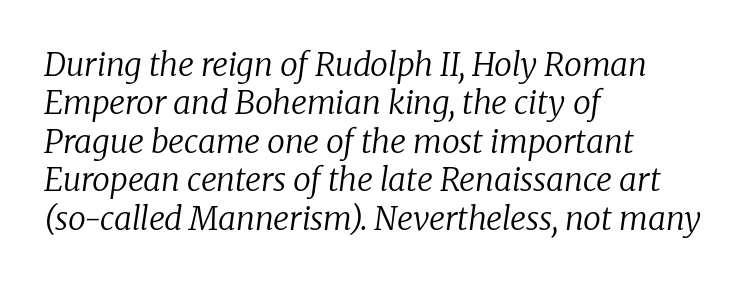
Q: Is the text bold? A: No.
Q: Is the text italic (slanted)? A: Yes, it leans right by about 8 degrees.
Q: Is the typeface a serif or a sans-serif typeface? A: Serif.
Q: Is the text underlined? A: No.
Q: How is the paragraph aligned? A: Left-aligned.
Q: Is the spacing between letters normal or unusually wide? A: Normal.
Q: Width (condensed, normal, or wide)? A: Normal.
Q: Stroke contrast? A: Low.
Q: x-height? A: Medium.
Q: Monospaced? A: No.
